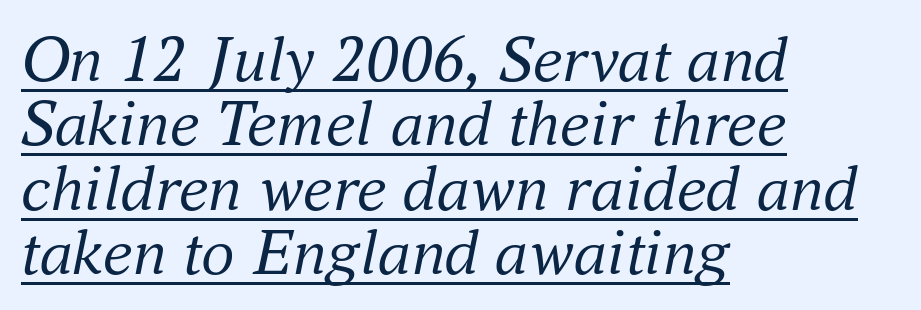
The image shows 67 px regular-weight serif type, italic (leaning right); set left-aligned, tight line spacing (0.96x), normal letter spacing, underlined; medium stroke contrast and a small x-height.
